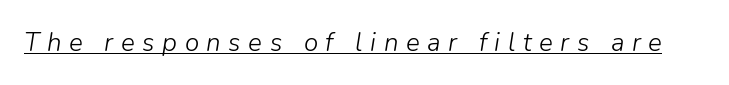
{"italic": "yes", "lean": "right", "slant_degrees": 9, "bold": "no", "underline": "yes", "letter_spacing": "wide", "letter_spacing_em": 0.29, "glyph_px": 26}
